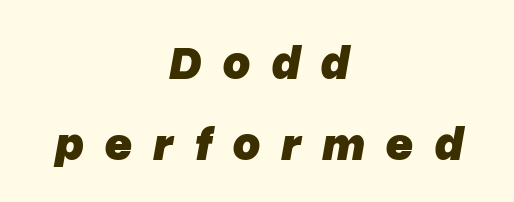
Q: Is the text bold? A: Yes.
Q: Is the text italic (slanted)? A: Yes, it leans right by about 10 degrees.
Q: Is the text underlined? A: No.
Q: How is the paragraph aligned? A: Centered.
Q: Is the spacing between letters normal or unusually wide? A: Unusually wide.
Q: Is the spacing between lines tight, normal or loose? A: Normal.
Q: Width (condensed, normal, or wide)? A: Normal.
Q: Stroke contrast? A: Low.
Q: x-height? A: Medium.
Q: Monospaced? A: No.
